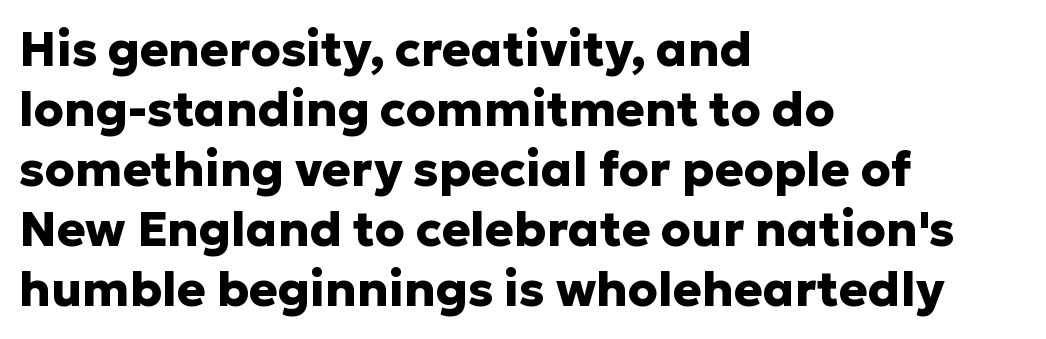
Q: Is the text bold? A: Yes.
Q: Is the text italic (slanted)? A: No, it is upright.
Q: Is the typeface a serif or a sans-serif typeface? A: Sans-serif.
Q: Is the text underlined? A: No.
Q: How is the paragraph aligned? A: Left-aligned.
Q: Is the spacing between letters normal or unusually wide? A: Normal.
Q: Is the spacing between lines tight, normal or loose? A: Normal.
Q: Width (condensed, normal, or wide)? A: Normal.
Q: Stroke contrast? A: Low.
Q: x-height? A: Medium.
Q: Monospaced? A: No.
